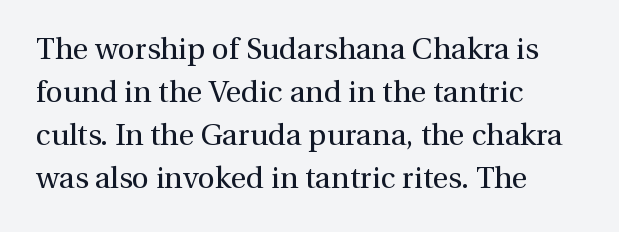
{"serif": "yes", "italic": "no", "bold": "no", "weight": "regular", "width": "normal", "stroke_contrast": "medium", "x_height": "medium", "monospaced": "no", "underline": "no", "align": "left", "line_spacing": "normal", "line_spacing_ratio": 1.43, "letter_spacing": "normal", "letter_spacing_em": 0.0, "glyph_px": 30}
